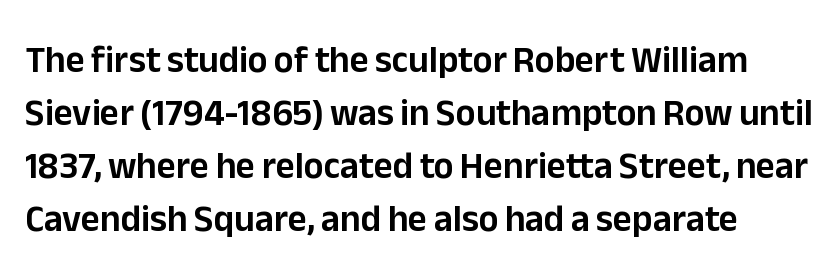
The image shows 37 px sans-serif type, upright; set normal line spacing (1.43x), normal letter spacing, not underlined; low stroke contrast and a medium x-height.
